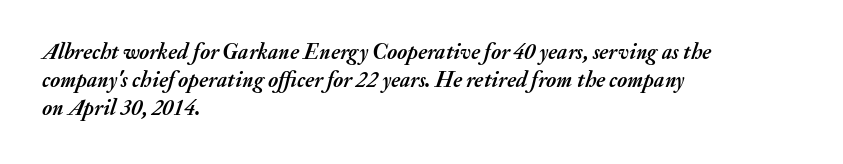
The image shows 22 px bold type, italic (leaning right); set left-aligned, normal line spacing (1.28x), normal letter spacing, not underlined.
